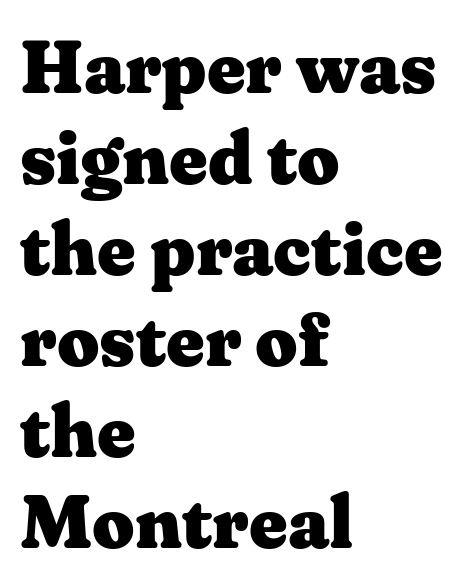
Q: Is the text bold? A: Yes.
Q: Is the text italic (slanted)? A: No, it is upright.
Q: Is the typeface a serif or a sans-serif typeface? A: Serif.
Q: Is the text underlined? A: No.
Q: How is the paragraph aligned? A: Left-aligned.
Q: Is the spacing between letters normal or unusually wide? A: Normal.
Q: Width (condensed, normal, or wide)? A: Wide.
Q: Stroke contrast? A: Medium.
Q: x-height? A: Medium.
Q: Monospaced? A: No.
